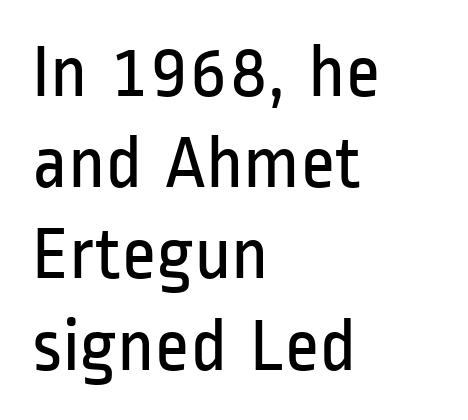
{"serif": "no", "italic": "no", "bold": "no", "weight": "regular", "width": "condensed", "stroke_contrast": "low", "x_height": "medium", "monospaced": "no", "underline": "no", "align": "left", "line_spacing_ratio": 1.2, "letter_spacing": "normal", "letter_spacing_em": 0.0, "glyph_px": 76}
